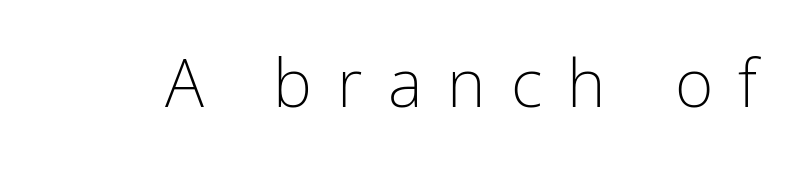
Q: Is the text bold? A: No.
Q: Is the text italic (slanted)? A: No, it is upright.
Q: Is the typeface a serif or a sans-serif typeface? A: Sans-serif.
Q: Is the text underlined? A: No.
Q: Is the spacing between letters normal or unusually wide? A: Unusually wide.
Q: Width (condensed, normal, or wide)? A: Normal.
Q: Stroke contrast? A: Low.
Q: x-height? A: Medium.
Q: Monospaced? A: No.
